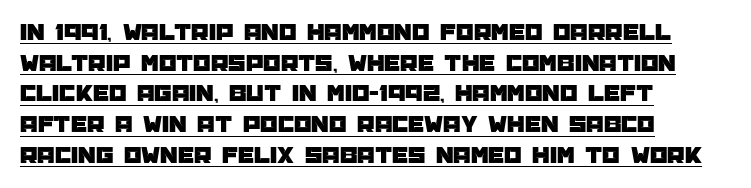
The image shows 25 px text type, upright; set left-aligned, line spacing 1.23x, normal letter spacing, underlined.
